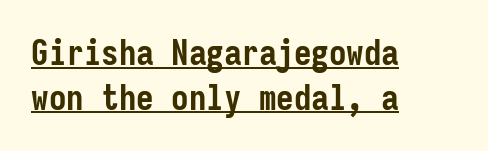
You can tell from the bare stems that sans-serif type was used. The specimen reads as upright at a glance. This sample is left-justified, so line endings fall wherever the words run out. The block of text has a typical density, with ordinary space between rows. Underlined type. Observe the ordinary spacing: letters are neighbours, not strangers.
